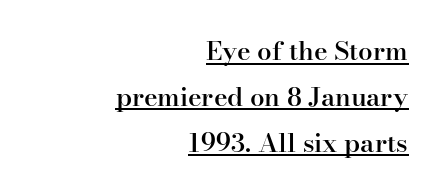
The image shows 26 px text type, upright; set right-aligned, line spacing 1.76x, normal letter spacing, underlined.
